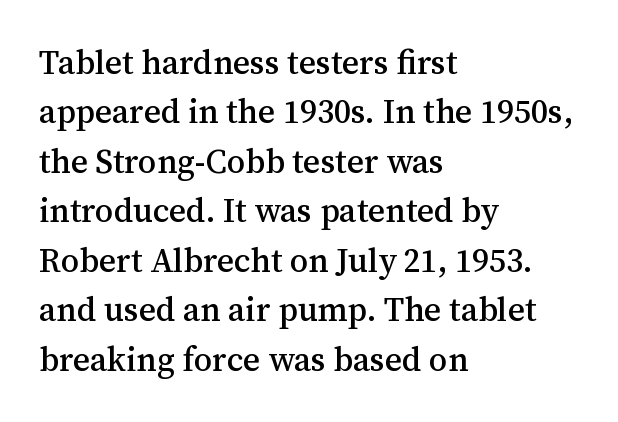
The passage shown is not underscored anywhere. Rendered with straight, roman letterforms. Looks like regular typesetting: each glyph gets only the width it needs. Is there much room between lines? A standard amount, neither cramped nor airy. The setting favours the left margin, as ordinary paragraphs usually do.
